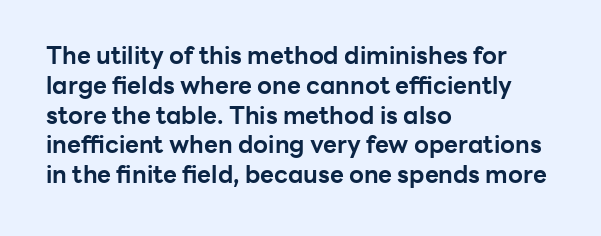
Every character sits straight up, as roman type does. This rendering uses left alignment, leaving the right contour irregular. Letters rest on an invisible, unmarked baseline. The passage shown has conventional tracking throughout. Pretty heavy lettering here — definitely bold.
